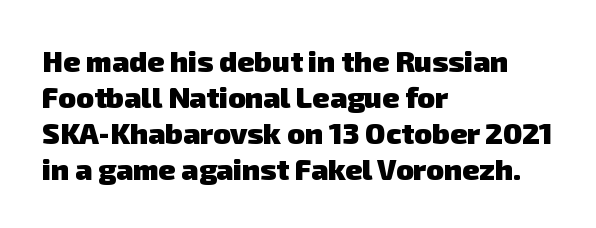
Caption: bold face, heavy strokes. You could not count columns in this text — the font is proportionally spaced. Descenders are the only things crossing below the line. How are the letters spaced? Ordinarily, with no added tracking. Each line starts at the same left margin while the right side varies.
